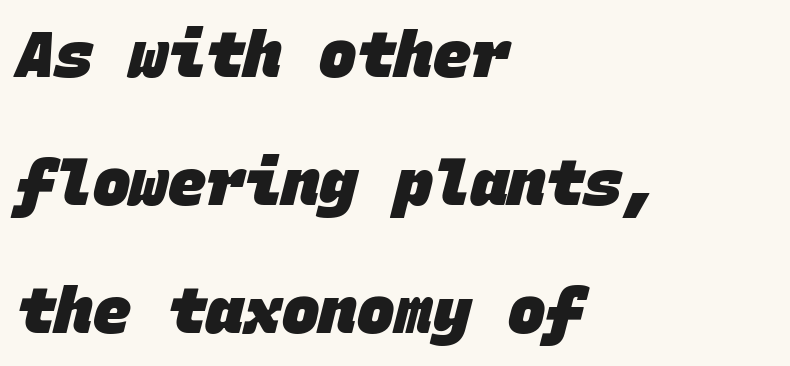
Underline: absent. In terms of letterform style, serifs are entirely absent. Stroke thickness is high; the sample reads as a true bold. Do the characters align in a grid? Yes, the font is monospaced.
